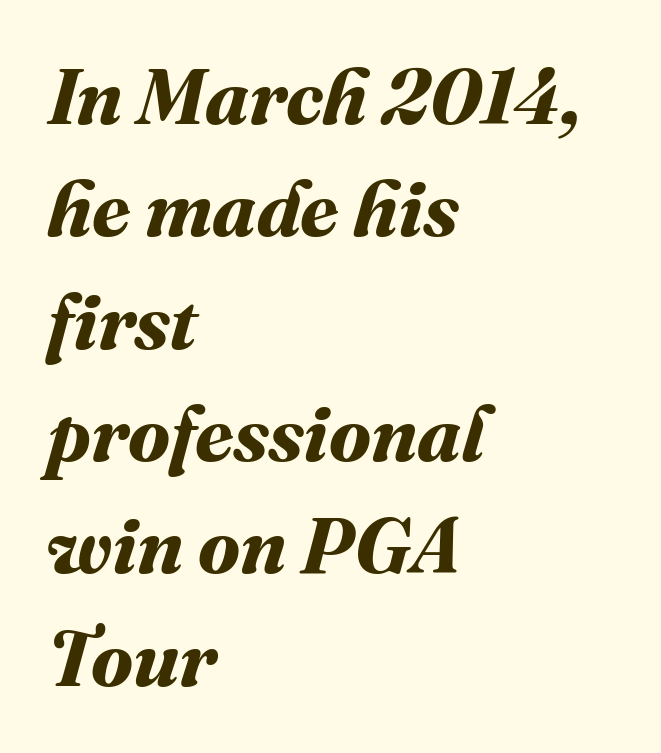
The characters look thick and weighty, a clear bold. Think of a printed novel: that variable character pitch is what you see here. In terms of letterspacing, this is plain default setting. The paragraph has a hard left edge and a soft right edge. The space beneath each line is pristine and unruled.
